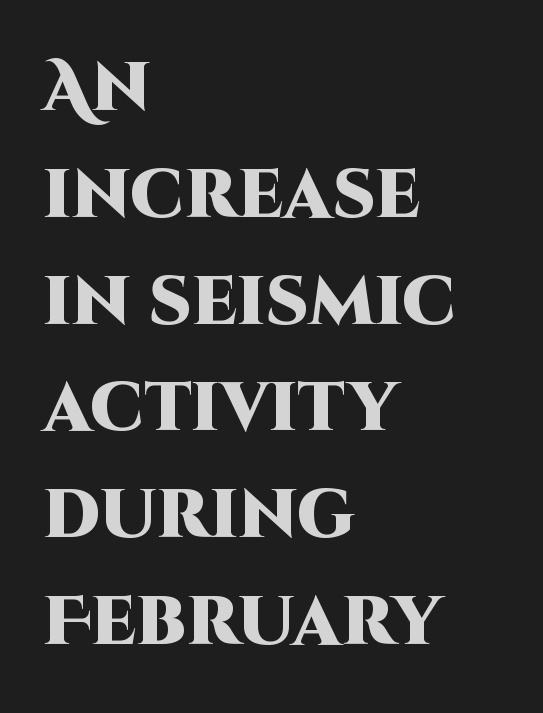
Q: Is the text bold? A: Yes.
Q: Is the text italic (slanted)? A: No, it is upright.
Q: Is the typeface a serif or a sans-serif typeface? A: Sans-serif.
Q: Is the text underlined? A: No.
Q: How is the paragraph aligned? A: Left-aligned.
Q: Is the spacing between letters normal or unusually wide? A: Normal.
Q: Is the spacing between lines tight, normal or loose? A: Normal.
Q: Width (condensed, normal, or wide)? A: Normal.
Q: Stroke contrast? A: High.
Q: x-height? A: Large.
Q: Monospaced? A: No.
